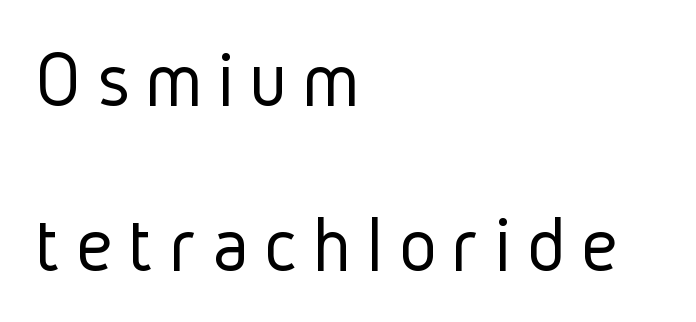
{"serif": "no", "italic": "no", "bold": "no", "weight": "light", "width": "condensed", "stroke_contrast": "low", "x_height": "medium", "monospaced": "no", "underline": "no", "align": "left", "line_spacing": "loose", "line_spacing_ratio": 2.06, "letter_spacing": "wide", "letter_spacing_em": 0.2, "glyph_px": 80}
